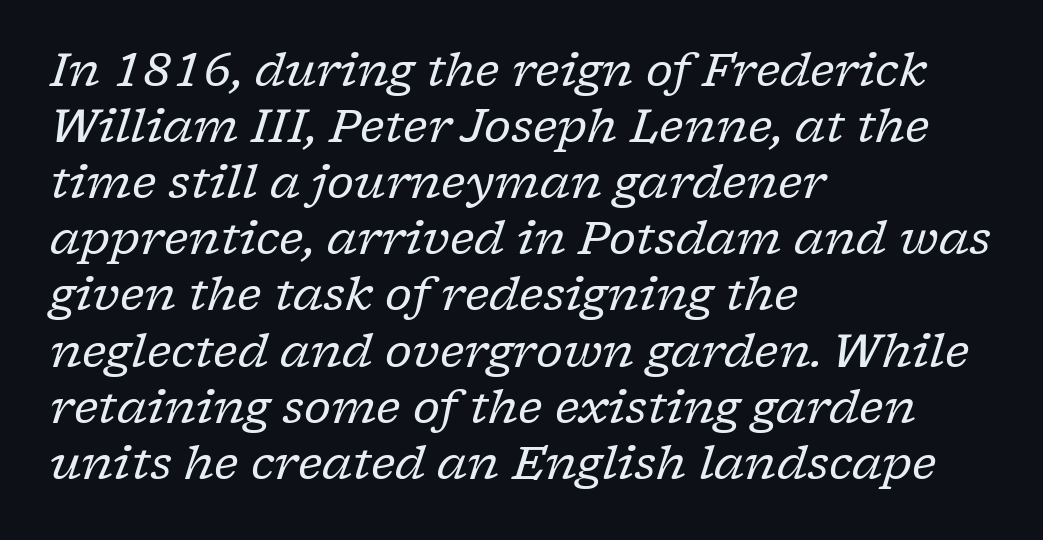
{"serif": "yes", "italic": "yes", "lean": "right", "slant_degrees": 17, "bold": "no", "weight": "regular", "width": "normal", "stroke_contrast": "low", "x_height": "medium", "monospaced": "no", "underline": "no", "align": "left", "line_spacing_ratio": 1.22, "letter_spacing": "normal", "letter_spacing_em": 0.0, "glyph_px": 46}
